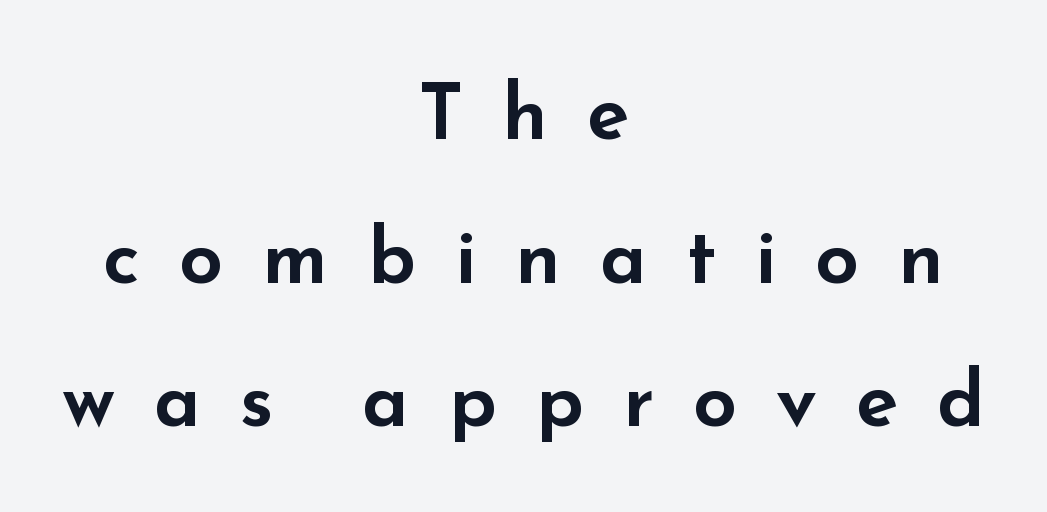
Q: Is the text italic (slanted)? A: No, it is upright.
Q: Is the typeface a serif or a sans-serif typeface? A: Sans-serif.
Q: Is the text underlined? A: No.
Q: How is the paragraph aligned? A: Centered.
Q: Is the spacing between letters normal or unusually wide? A: Unusually wide.
Q: Width (condensed, normal, or wide)? A: Wide.
Q: Stroke contrast? A: Low.
Q: x-height? A: Small.
Q: Monospaced? A: No.
